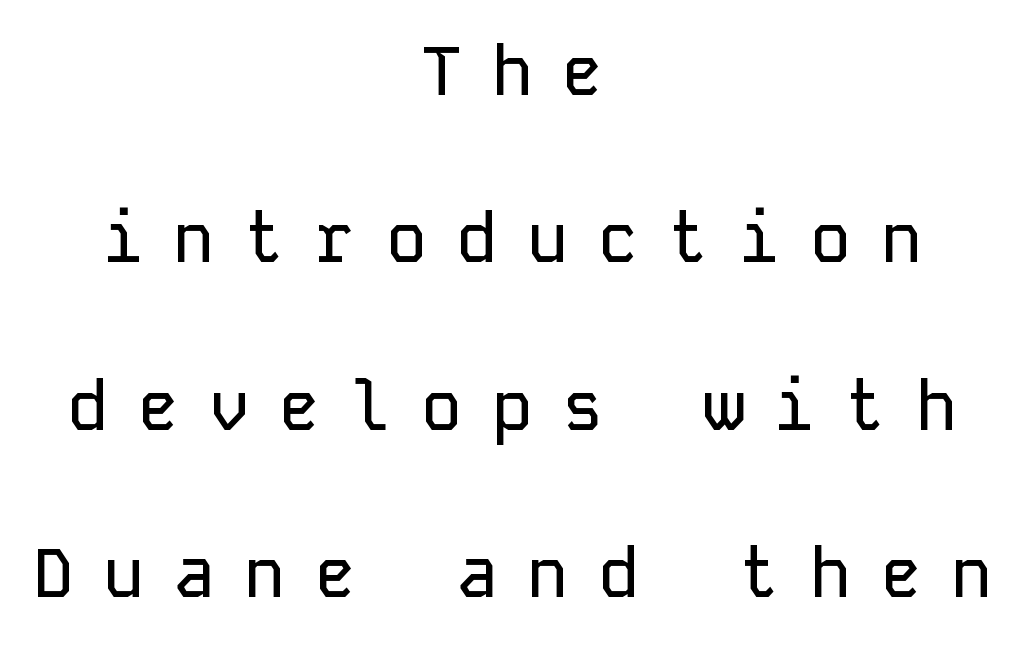
The image shows 68 px sans-serif type, upright, monospaced; set centered, loose line spacing (2.46x), unusually wide letter spacing (+0.44 em), not underlined; low stroke contrast and a medium x-height.
